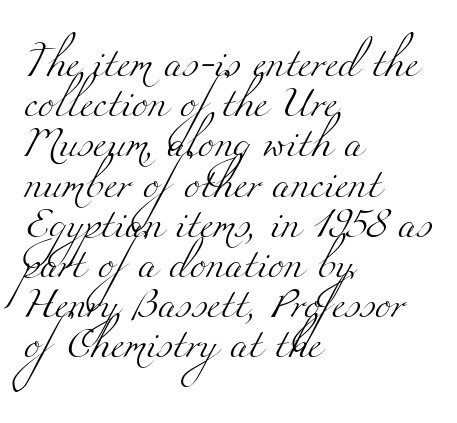
{"bold": "no", "weight": "light", "width": "wide", "stroke_contrast": "medium", "x_height": "small", "monospaced": "no", "underline": "no", "align": "left", "line_spacing": "normal", "line_spacing_ratio": 1.34, "letter_spacing": "normal", "letter_spacing_em": 0.0, "glyph_px": 30}
